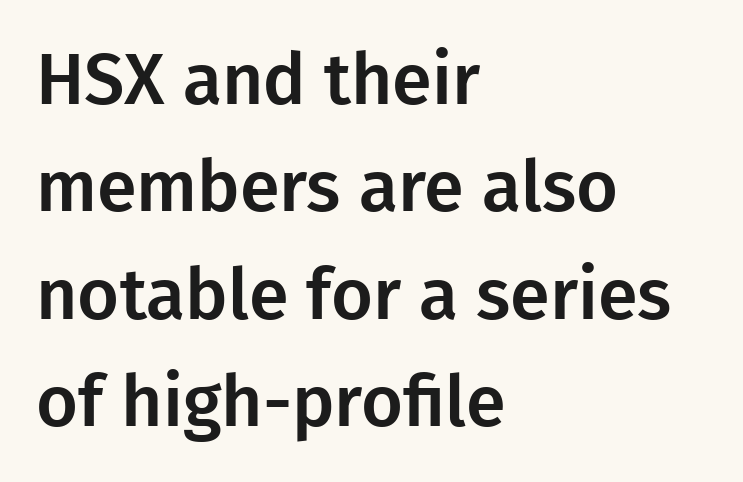
The image shows 72 px sans-serif type, upright; set left-aligned, normal line spacing (1.49x), normal letter spacing, not underlined; low stroke contrast and a medium x-height.
